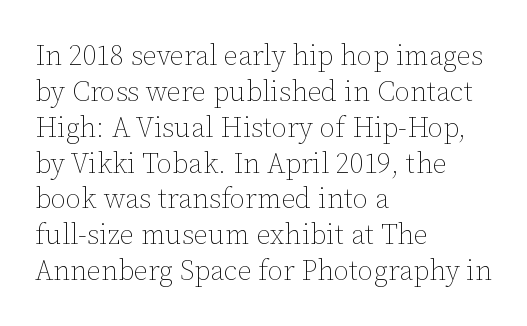
Q: Is the text bold? A: No.
Q: Is the text italic (slanted)? A: No, it is upright.
Q: Is the text underlined? A: No.
Q: How is the paragraph aligned? A: Left-aligned.
Q: Is the spacing between letters normal or unusually wide? A: Normal.
Q: Is the spacing between lines tight, normal or loose? A: Normal.
Q: Width (condensed, normal, or wide)? A: Normal.
Q: Stroke contrast? A: Low.
Q: x-height? A: Medium.
Q: Monospaced? A: No.
